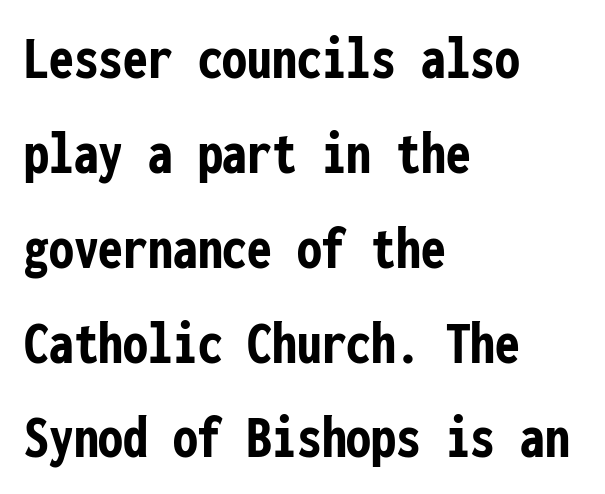
{"serif": "no", "italic": "no", "bold": "yes", "weight": "semibold", "width": "condensed", "stroke_contrast": "low", "x_height": "medium", "monospaced": "yes", "underline": "no", "align": "left", "line_spacing": "normal", "line_spacing_ratio": 1.53, "letter_spacing": "normal", "letter_spacing_em": 0.0, "glyph_px": 62}
